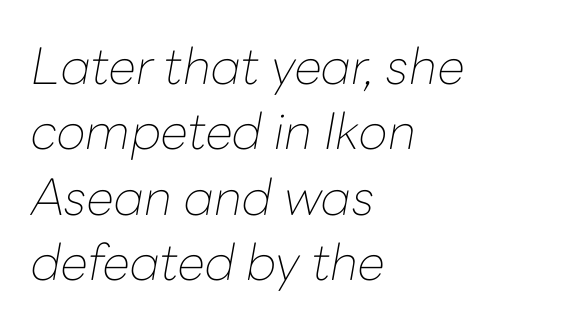
{"italic": "yes", "lean": "right", "slant_degrees": 10, "bold": "no", "weight": "thin", "width": "normal", "stroke_contrast": "low", "x_height": "medium", "monospaced": "no", "underline": "no", "align": "left", "line_spacing": "normal", "line_spacing_ratio": 1.31, "letter_spacing": "normal", "letter_spacing_em": 0.0, "glyph_px": 50}
